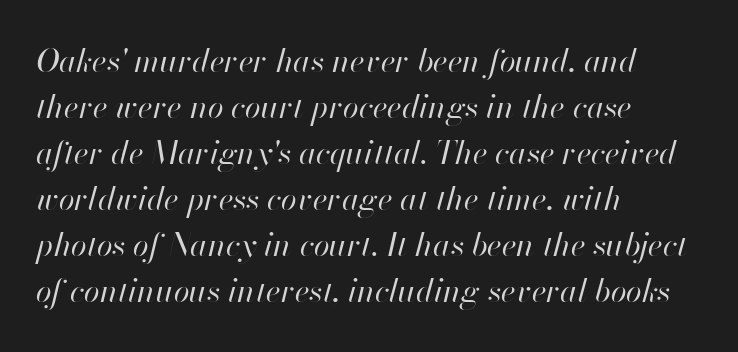
{"italic": "yes", "lean": "right", "slant_degrees": 13, "bold": "no", "weight": "regular", "width": "normal", "stroke_contrast": "high", "x_height": "small", "monospaced": "no", "underline": "no", "align": "left", "line_spacing": "normal", "line_spacing_ratio": 1.44, "letter_spacing": "normal", "letter_spacing_em": 0.0, "glyph_px": 32}
